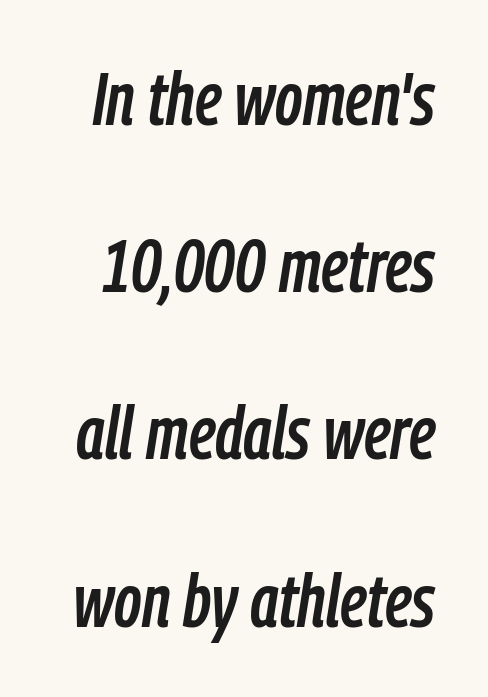
Is this a fixed-width face? No — the glyphs have proportional, varying widths. The line texture is even and compact thanks to regular tracking. Only glyphs here, with clear space below each row. The lettering tilts uniformly, giving the passage an italic look. The space between consecutive lines is lavish.
